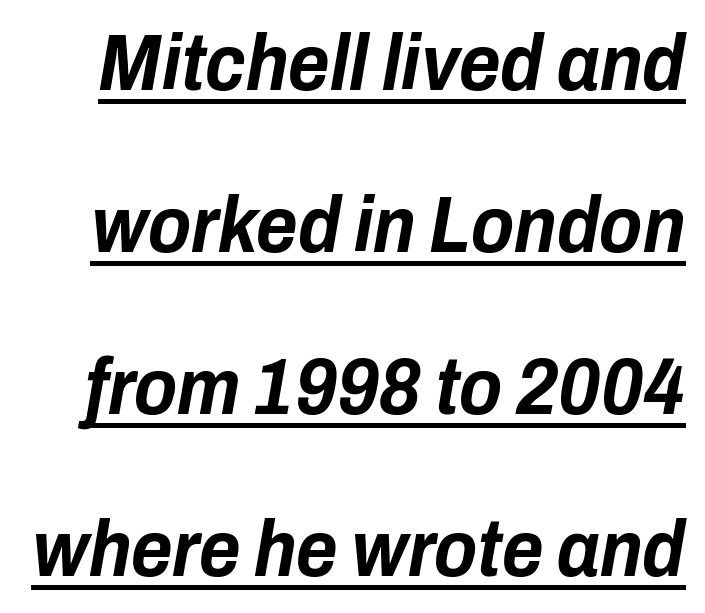
Emphasis-style slanted type is in use. Chunky letters — that's bold for sure. Note the varied advance widths — an 'i' is clearly narrower than an 'm'. You can see a thin bar hugging the bottom of the glyphs.
